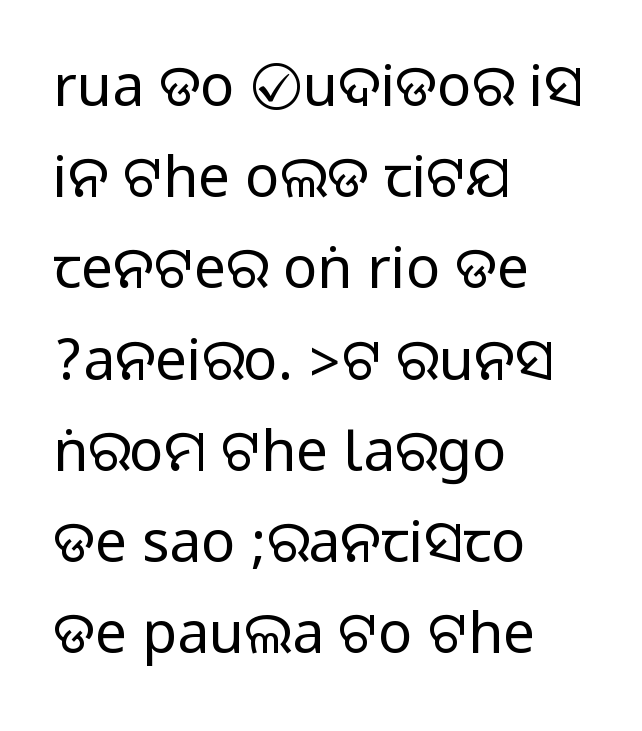
{"serif": "no", "italic": "no", "width": "normal", "stroke_contrast": "medium", "monospaced": "no", "underline": "no", "align": "left", "line_spacing": "normal", "line_spacing_ratio": 1.6, "letter_spacing": "normal", "letter_spacing_em": 0.0, "glyph_px": 57}
